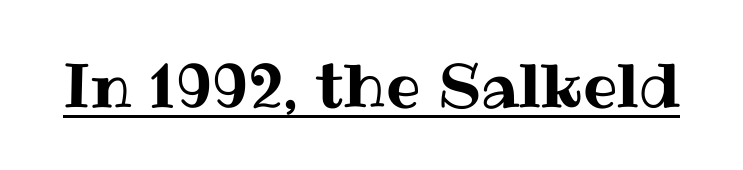
A typesetter would call this proportional, since set widths differ per character. Look at the tracking — it's just the regular setting, nothing added. Underlining? Definitely there. When letters stand straight like this, we call the style roman or upright.
